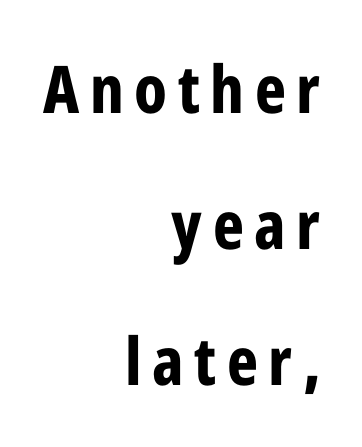
A typesetter would call this proportional, since set widths differ per character. Is there much room between lines? Yes — plenty of vertical air separates them. The foot of each line stays bare and open. If you drew a ruler down the right edge, every line would touch it. Stroke terminals: plain, sans-serif. Stroke thickness is high; the sample reads as a true bold.
